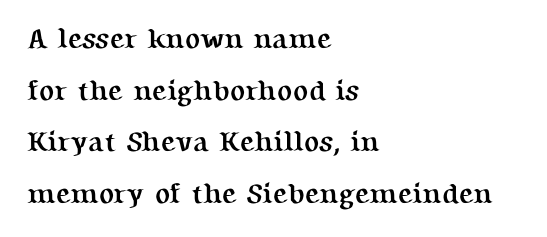
In terms of weight, the rendering is a true, heavy bold. Observe the serifs anchoring each vertical stroke in this sample. Think of a printed novel: that variable character pitch is what you see here. It's the straight-up-and-down kind of type. The setting favours the left margin, as ordinary paragraphs usually do. The specimen omits any rule beneath the text block's lines.
